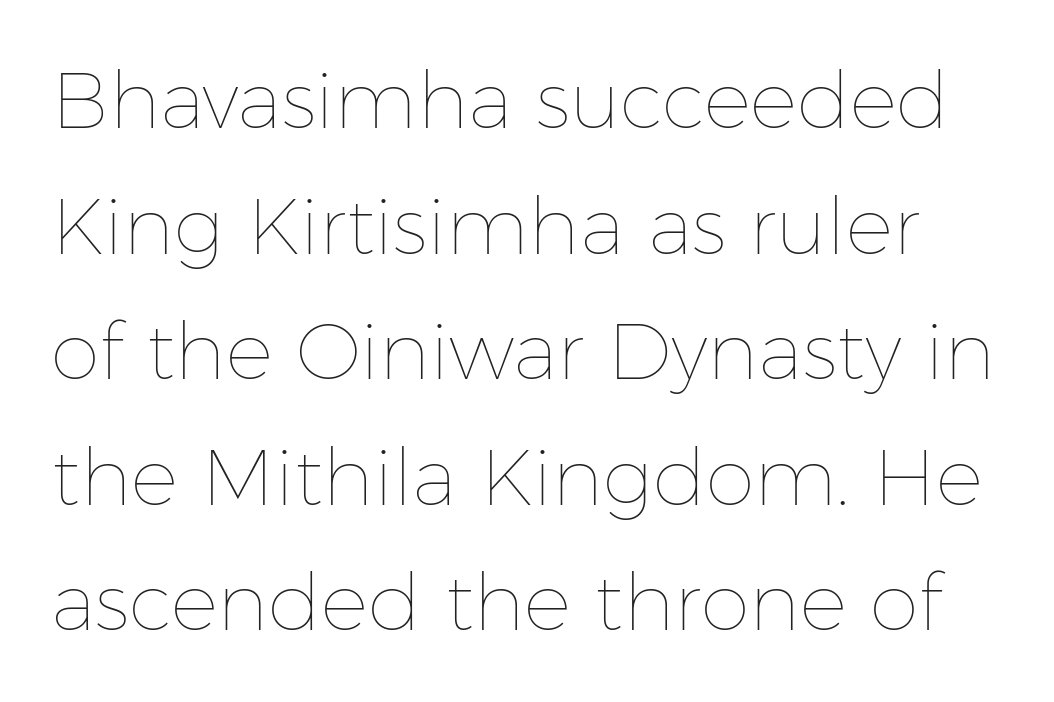
The image shows 79 px thin type, upright; set normal line spacing (1.59x), normal letter spacing, not underlined; low stroke contrast and a medium x-height.
